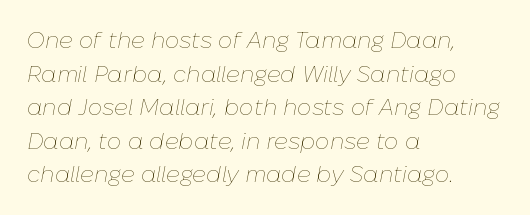
Q: Is the text bold? A: No.
Q: Is the text italic (slanted)? A: Yes, it leans right by about 10 degrees.
Q: Is the text underlined? A: No.
Q: How is the paragraph aligned? A: Left-aligned.
Q: Is the spacing between letters normal or unusually wide? A: Normal.
Q: Is the spacing between lines tight, normal or loose? A: Normal.
